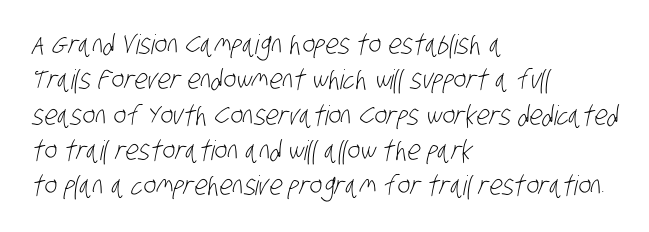
Q: Is the text bold? A: No.
Q: Is the text underlined? A: No.
Q: How is the paragraph aligned? A: Left-aligned.
Q: Is the spacing between letters normal or unusually wide? A: Normal.
Q: Is the spacing between lines tight, normal or loose? A: Normal.
